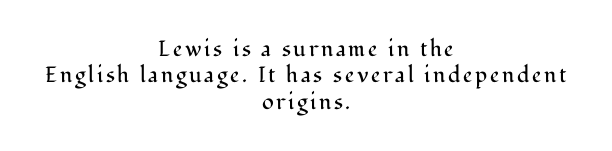
The image shows 22 px text type, upright; set centered, line spacing 1.2x, not underlined.
